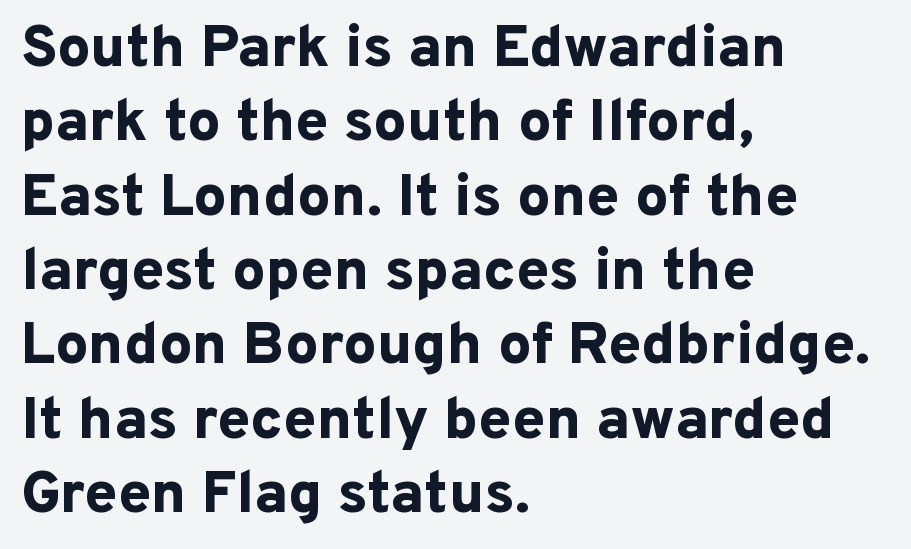
{"serif": "no", "italic": "no", "bold": "yes", "weight": "bold", "width": "normal", "stroke_contrast": "low", "x_height": "medium", "monospaced": "no", "underline": "no", "align": "left", "line_spacing": "normal", "line_spacing_ratio": 1.26, "letter_spacing": "normal", "letter_spacing_em": 0.0, "glyph_px": 59}
